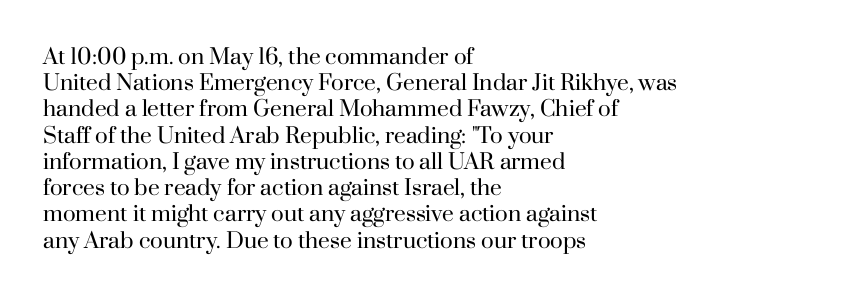
Does extra space separate the letters? No, they use regular spacing. Layout note: lines flush left. The area under the type is left untouched. This reads as an unemphasized weight, regular at the heaviest. This is roman type, the default non-slanted kind. Vertical spacing — default.
